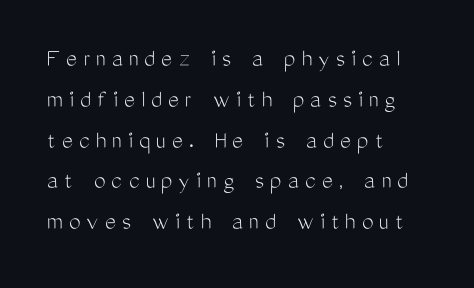
{"italic": "no", "bold": "no", "underline": "no", "align": "left", "line_spacing": "normal", "line_spacing_ratio": 1.57, "letter_spacing": "wide", "letter_spacing_em": 0.24, "glyph_px": 26}
